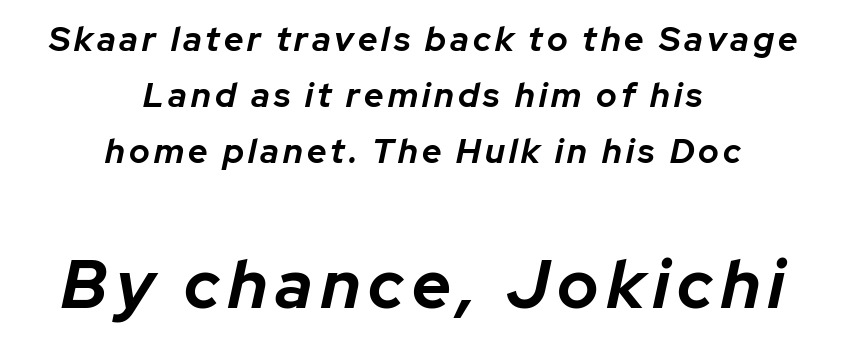
{"italic": "yes", "lean": "right", "slant_degrees": 12, "bold": "yes", "weight": "bold", "width": "normal", "stroke_contrast": "low", "x_height": "medium", "monospaced": "no", "underline": "no", "align": "center", "line_spacing": "normal", "line_spacing_ratio": 1.64, "larger_block": "second", "size_ratio": 2.0, "glyph_px": 68}
